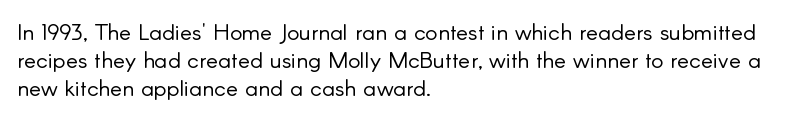
{"italic": "no", "bold": "no", "underline": "no", "align": "left", "line_spacing_ratio": 1.22, "letter_spacing": "normal", "letter_spacing_em": 0.0, "glyph_px": 23}
